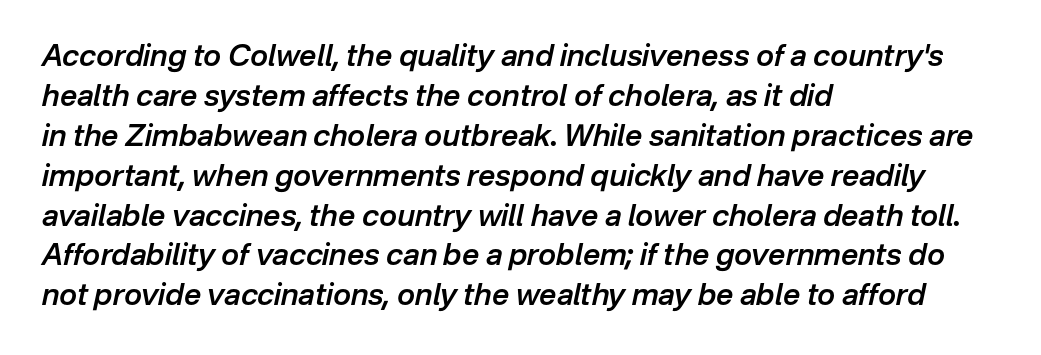
Does extra space separate the letters? No, they use regular spacing. The leading is moderate, giving the passage an even texture. Yep, that's italic — everything's leaning. Leftover space on each line is placed entirely after the last word. The baseline area is clear. Varying glyph widths throughout — classic text-font behaviour.
